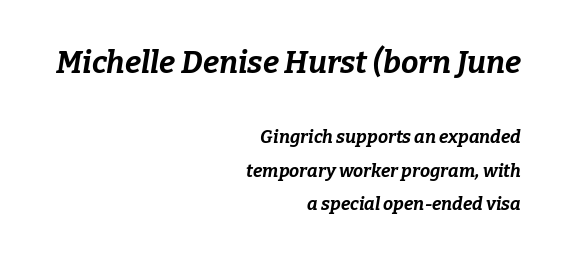
{"italic": "yes", "lean": "right", "slant_degrees": 9, "bold": "yes", "weight": "bold", "width": "normal", "stroke_contrast": "low", "x_height": "medium", "monospaced": "no", "underline": "no", "align": "right", "line_spacing_ratio": 1.86, "letter_spacing": "normal", "letter_spacing_em": 0.0, "larger_block": "first", "size_ratio": 1.72, "glyph_px": 31}
